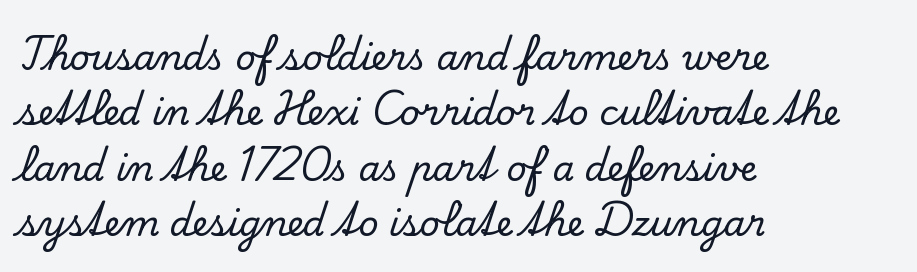
{"serif": "yes", "width": "normal", "stroke_contrast": "low", "x_height": "small", "monospaced": "no", "underline": "no", "align": "left", "line_spacing": "normal", "line_spacing_ratio": 1.58, "letter_spacing": "normal", "letter_spacing_em": 0.0, "glyph_px": 35}
